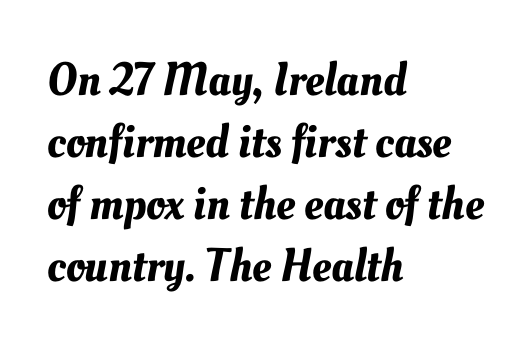
The image shows 47 px text type; set left-aligned, normal line spacing (1.32x), normal letter spacing, not underlined; medium stroke contrast and a small x-height.
